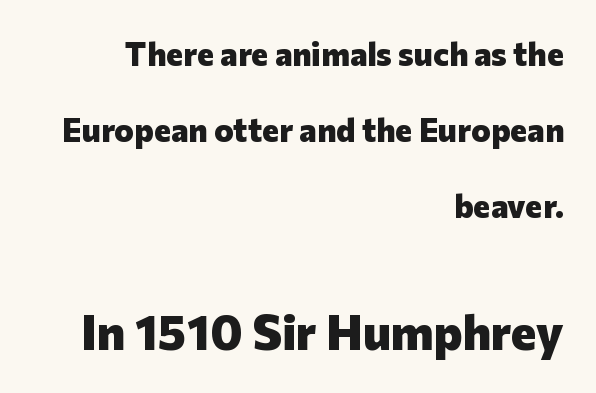
{"serif": "no", "italic": "no", "bold": "yes", "weight": "heavy", "width": "normal", "stroke_contrast": "low", "x_height": "medium", "monospaced": "no", "underline": "no", "align": "right", "line_spacing": "loose", "line_spacing_ratio": 2.31, "letter_spacing": "normal", "letter_spacing_em": 0.0, "larger_block": "second", "size_ratio": 1.48, "glyph_px": 49}
